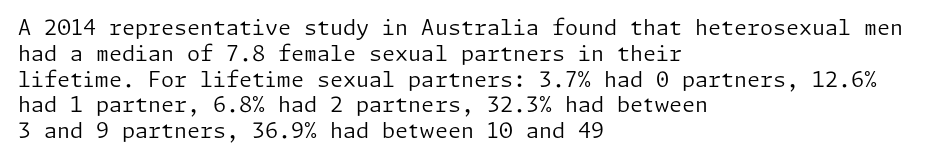
Q: Is the text bold? A: No.
Q: Is the text italic (slanted)? A: No, it is upright.
Q: Is the text underlined? A: No.
Q: How is the paragraph aligned? A: Left-aligned.
Q: Is the spacing between letters normal or unusually wide? A: Normal.
